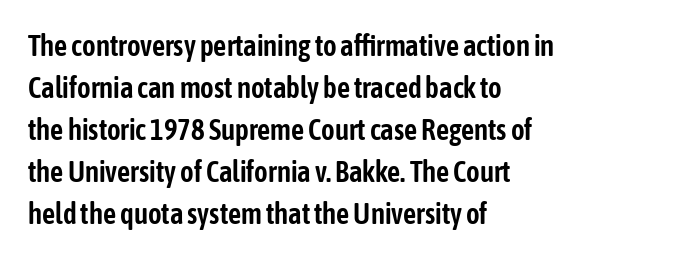
Leftover space on each line is placed entirely after the last word. The letters carry no serifs — their stems end cleanly without finishing strokes. Only glyphs here, with clear space below each row. The gaps between neighbouring characters are ordinary and unremarkable. These lines were composed using upright roman letters. Proportional: the letters do not fall into vertical columns.
